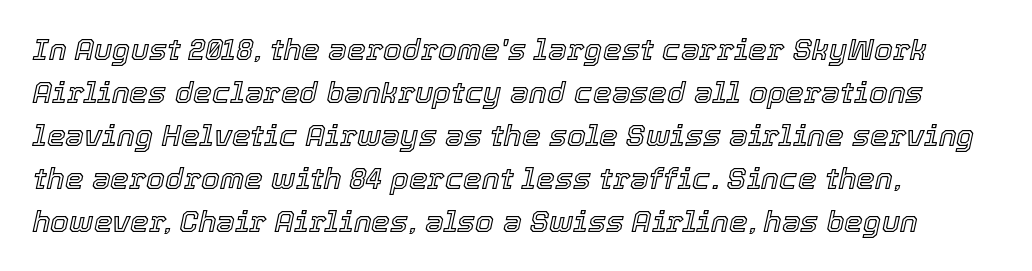
Q: Is the text italic (slanted)? A: Yes, it leans right by about 12 degrees.
Q: Is the text underlined? A: No.
Q: How is the paragraph aligned? A: Left-aligned.
Q: Is the spacing between letters normal or unusually wide? A: Normal.
Q: Is the spacing between lines tight, normal or loose? A: Normal.
Q: Width (condensed, normal, or wide)? A: Normal.
Q: x-height? A: Medium.
Q: Monospaced? A: No.
